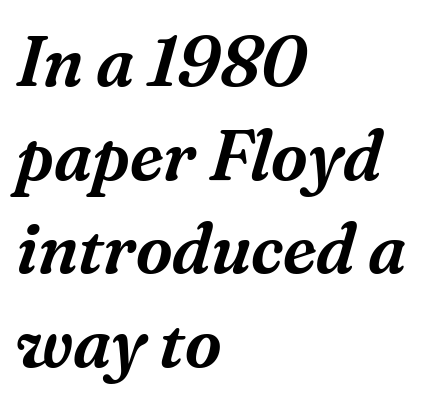
Compared with ordinary roman type, these characters are visibly tilted. The leading is moderate, giving the passage an even texture. Glyph-to-glyph distance matches everyday printed text. The baseline area is clear. The glyphs in this specimen are seriffed. Short and long lines alike share a common starting point at left.
